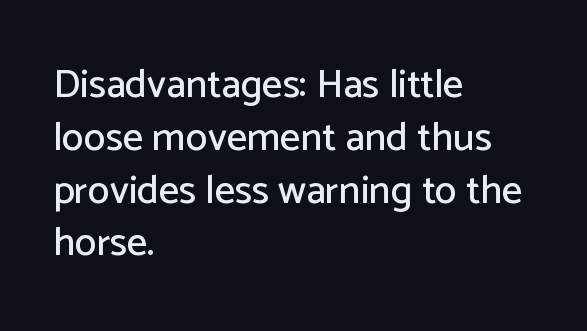
Q: Is the text italic (slanted)? A: No, it is upright.
Q: Is the typeface a serif or a sans-serif typeface? A: Sans-serif.
Q: Is the text underlined? A: No.
Q: How is the paragraph aligned? A: Left-aligned.
Q: Is the spacing between letters normal or unusually wide? A: Normal.
Q: Is the spacing between lines tight, normal or loose? A: Normal.
Q: Width (condensed, normal, or wide)? A: Normal.
Q: Stroke contrast? A: Low.
Q: x-height? A: Medium.
Q: Monospaced? A: No.
